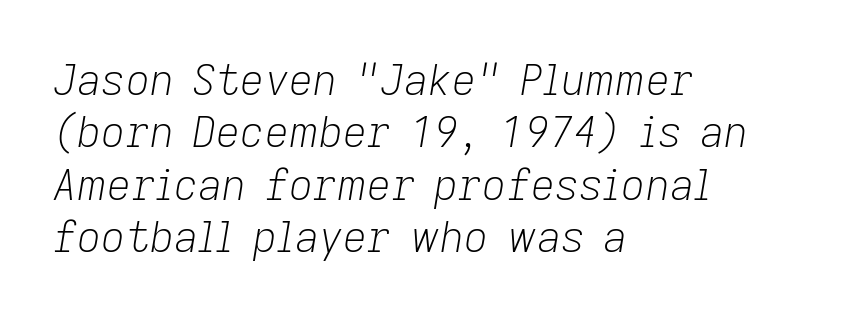
The image shows 42 px light type, italic (leaning right); set left-aligned, normal line spacing (1.25x), normal letter spacing, not underlined; low stroke contrast and a medium x-height.
